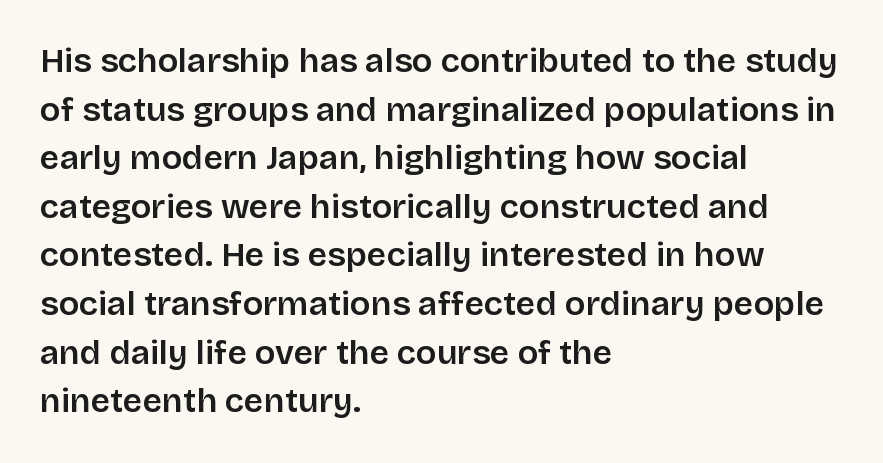
{"serif": "no", "italic": "no", "width": "normal", "stroke_contrast": "low", "x_height": "large", "monospaced": "no", "underline": "no", "align": "left", "line_spacing": "normal", "line_spacing_ratio": 1.43, "letter_spacing": "normal", "letter_spacing_em": 0.0, "glyph_px": 34}
